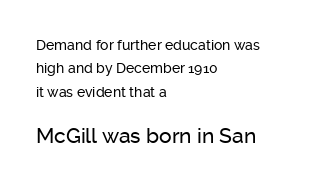
The image shows 21 px text type, upright; set left-aligned, normal line spacing (1.67x), normal letter spacing, not underlined; the second (bottom) block is 1.5x larger.
